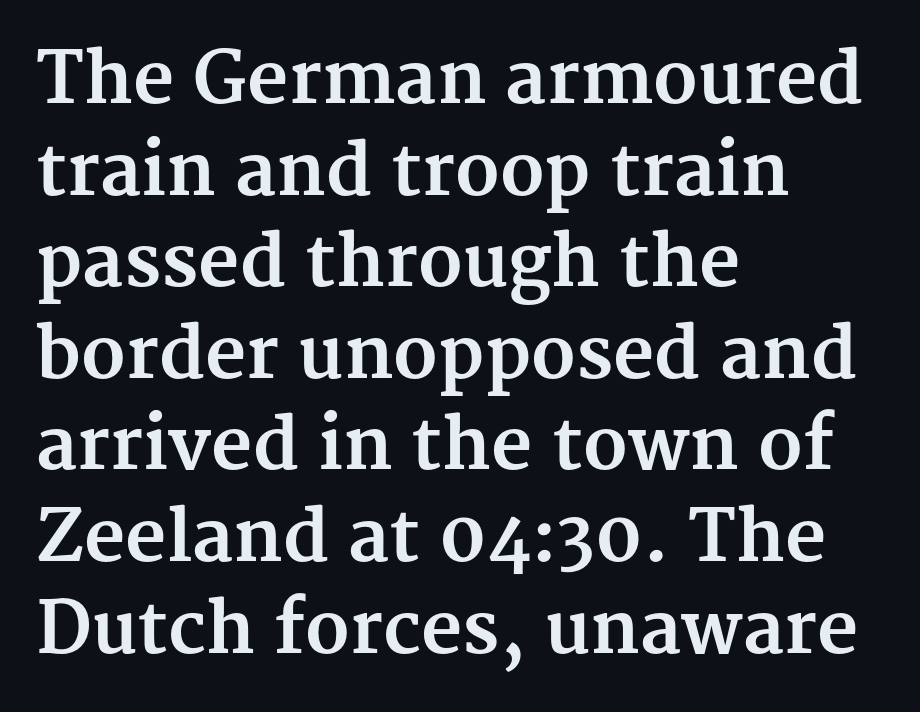
Q: Is the text bold? A: Yes.
Q: Is the text italic (slanted)? A: No, it is upright.
Q: Is the typeface a serif or a sans-serif typeface? A: Serif.
Q: Is the text underlined? A: No.
Q: How is the paragraph aligned? A: Left-aligned.
Q: Is the spacing between letters normal or unusually wide? A: Normal.
Q: Is the spacing between lines tight, normal or loose? A: Normal.
Q: Width (condensed, normal, or wide)? A: Normal.
Q: Stroke contrast? A: Medium.
Q: x-height? A: Medium.
Q: Monospaced? A: No.
